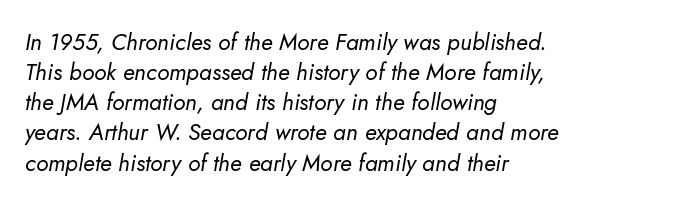
Q: Is the text bold? A: No.
Q: Is the text italic (slanted)? A: Yes, it leans right by about 10 degrees.
Q: Is the text underlined? A: No.
Q: How is the paragraph aligned? A: Left-aligned.
Q: Is the spacing between letters normal or unusually wide? A: Normal.
Q: Is the spacing between lines tight, normal or loose? A: Normal.
